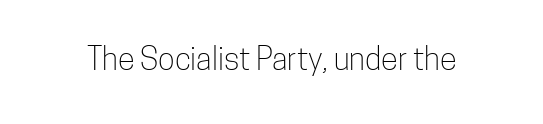
Here the designer chose a conventional face with non-uniform glyph widths. Serif or sans? Sans — the stroke terminals are bare. The lettering holds an erect, upright posture throughout. A quiet, ordinary-to-light weight characterises the typeface. The gaps between neighbouring characters are ordinary and unremarkable.
